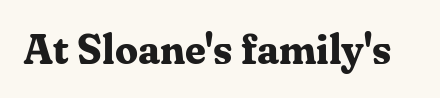
The image shows 41 px bold serif type, upright; set normal letter spacing, not underlined; medium stroke contrast and a medium x-height.
